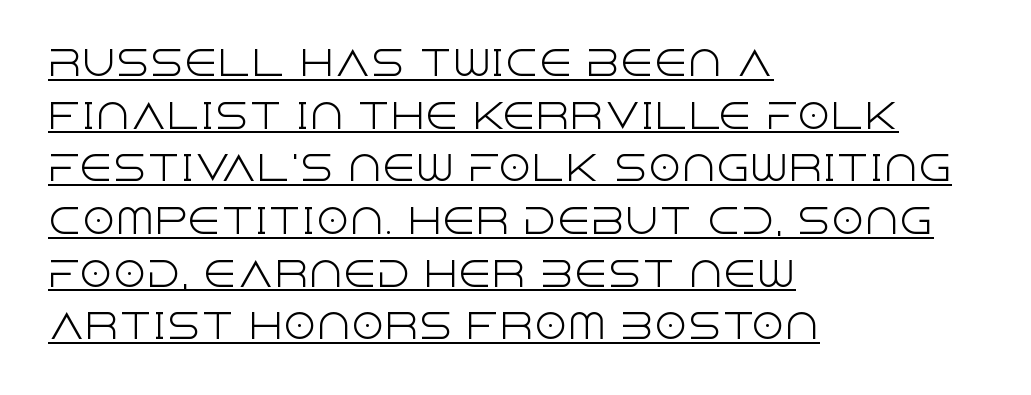
{"serif": "no", "italic": "no", "bold": "no", "weight": "light", "width": "normal", "x_height": "large", "monospaced": "no", "underline": "yes", "align": "left", "line_spacing": "normal", "line_spacing_ratio": 1.55, "letter_spacing": "normal", "letter_spacing_em": 0.0, "glyph_px": 34}
